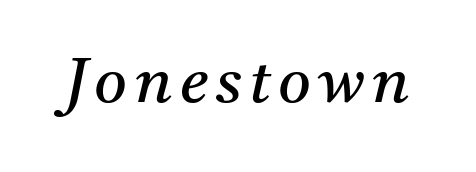
Q: Is the text bold? A: No.
Q: Is the text italic (slanted)? A: Yes, it leans right by about 11 degrees.
Q: Is the typeface a serif or a sans-serif typeface? A: Serif.
Q: Is the text underlined? A: No.
Q: Width (condensed, normal, or wide)? A: Normal.
Q: Stroke contrast? A: Medium.
Q: x-height? A: Medium.
Q: Monospaced? A: No.
